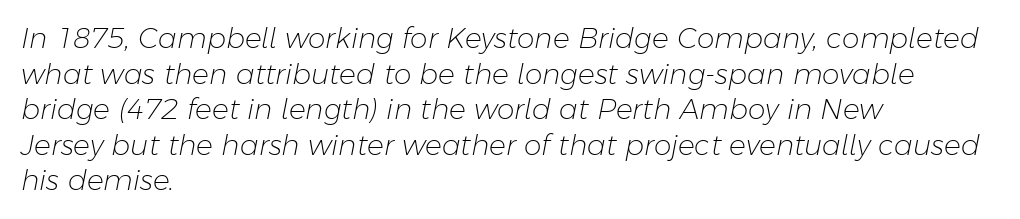
The horizontal fit of the characters is conventional and even. The passage shown is typed in a proportional face where columns would drift. The whole block is typeset with a tilt. Decoration check: the copy has no underline. Heaviness? Minimal to ordinary, like unemphasized prose. The compositor pushed each line to the left boundary.
